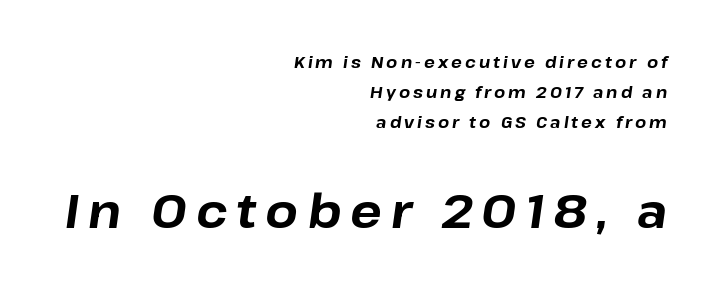
Q: Is the text bold? A: Yes.
Q: Is the text italic (slanted)? A: Yes, it leans right by about 8 degrees.
Q: Is the text underlined? A: No.
Q: How is the paragraph aligned? A: Right-aligned.
Q: Which block of text is set in a larger size, the first (top) or the second (bottom)? A: The second (bottom) one.
Q: Width (condensed, normal, or wide)? A: Normal.
Q: Stroke contrast? A: Low.
Q: x-height? A: Medium.
Q: Monospaced? A: No.
